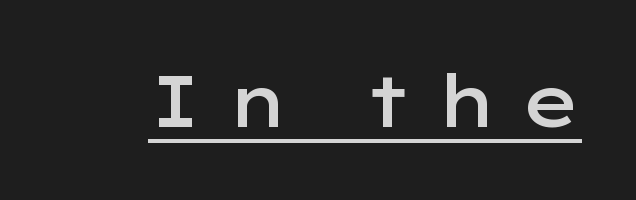
{"serif": "no", "italic": "no", "bold": "semi", "weight": "semibold", "width": "wide", "stroke_contrast": "low", "x_height": "medium", "monospaced": "no", "underline": "yes", "letter_spacing": "wide", "letter_spacing_em": 0.3, "glyph_px": 72}
